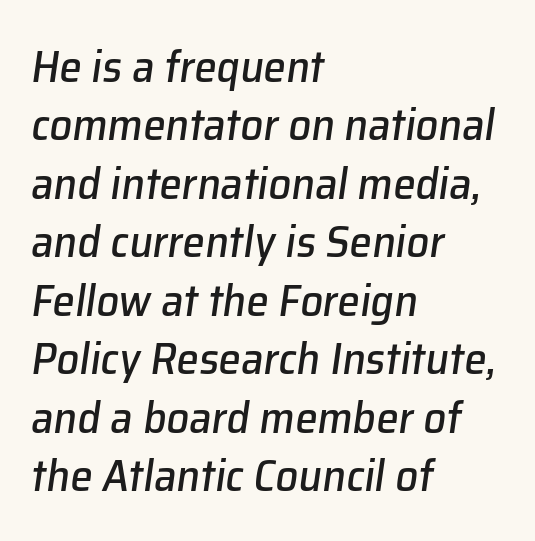
{"italic": "yes", "lean": "right", "slant_degrees": 8, "width": "normal", "stroke_contrast": "low", "x_height": "medium", "monospaced": "no", "underline": "no", "align": "left", "line_spacing": "normal", "line_spacing_ratio": 1.3, "letter_spacing": "normal", "letter_spacing_em": 0.0, "glyph_px": 45}
